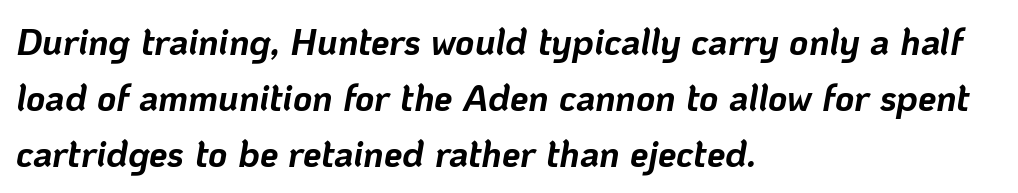
{"italic": "yes", "lean": "right", "slant_degrees": 10, "bold": "yes", "weight": "bold", "width": "normal", "stroke_contrast": "low", "x_height": "medium", "monospaced": "no", "underline": "no", "align": "left", "line_spacing": "normal", "line_spacing_ratio": 1.51, "letter_spacing": "normal", "letter_spacing_em": 0.0, "glyph_px": 37}
